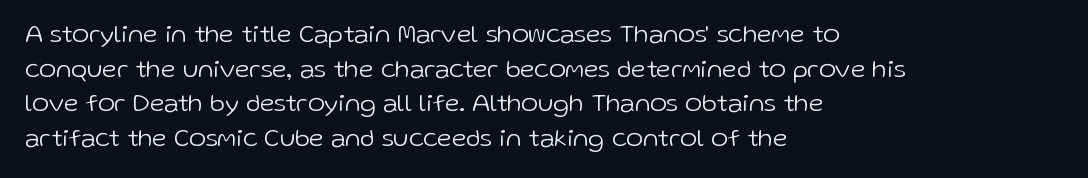
The image shows 26 px text type, upright; set left-aligned, normal line spacing (1.33x), normal letter spacing, not underlined.
